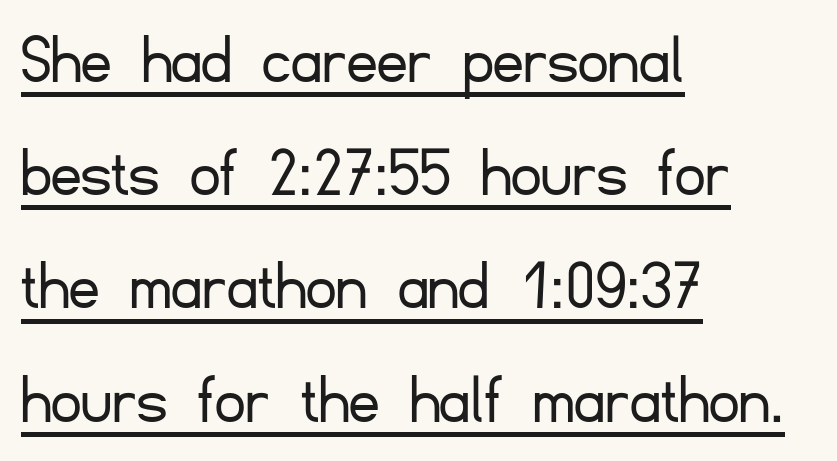
Emphasis is given by a line drawn under the lettering. The passage shown is typed in a proportional face where columns would drift. There is no visible air inserted between adjacent glyphs. Nothing sits at the stroke ends, so this counts as sans-serif.
